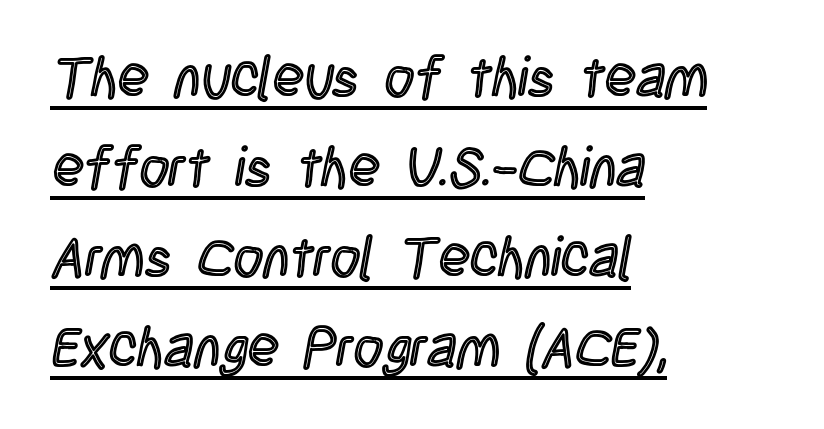
Q: Is the text italic (slanted)? A: Yes.
Q: Is the text underlined? A: Yes.
Q: How is the paragraph aligned? A: Left-aligned.
Q: Is the spacing between letters normal or unusually wide? A: Normal.
Q: Is the spacing between lines tight, normal or loose? A: Normal.
Q: Width (condensed, normal, or wide)? A: Condensed.
Q: x-height? A: Large.
Q: Monospaced? A: No.
